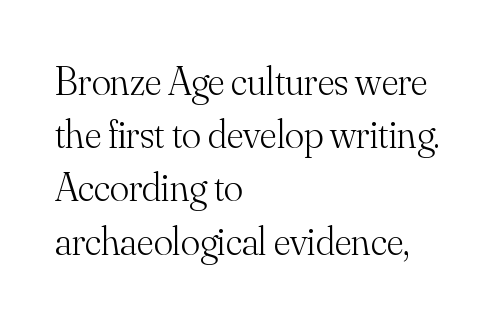
Q: Is the text bold? A: No.
Q: Is the text italic (slanted)? A: No, it is upright.
Q: Is the typeface a serif or a sans-serif typeface? A: Serif.
Q: Is the text underlined? A: No.
Q: How is the paragraph aligned? A: Left-aligned.
Q: Is the spacing between letters normal or unusually wide? A: Normal.
Q: Is the spacing between lines tight, normal or loose? A: Normal.
Q: Width (condensed, normal, or wide)? A: Normal.
Q: Stroke contrast? A: Medium.
Q: x-height? A: Small.
Q: Monospaced? A: No.
